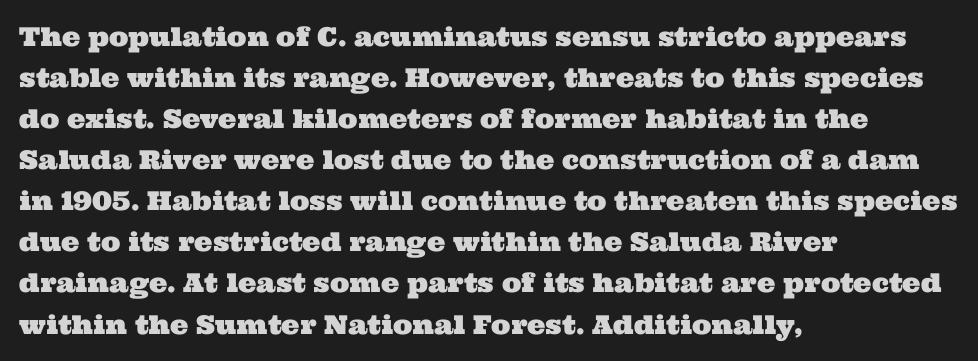
Q: Is the text underlined? A: No.
Q: How is the paragraph aligned? A: Left-aligned.
Q: Is the spacing between letters normal or unusually wide? A: Normal.
Q: Is the spacing between lines tight, normal or loose? A: Normal.
